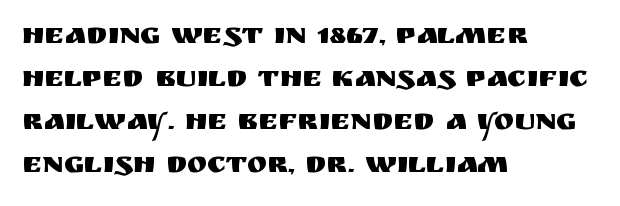
{"serif": "no", "italic": "no", "width": "normal", "stroke_contrast": "medium", "x_height": "large", "monospaced": "no", "underline": "no", "align": "left", "line_spacing": "normal", "line_spacing_ratio": 1.43, "letter_spacing": "normal", "letter_spacing_em": 0.0, "glyph_px": 30}
